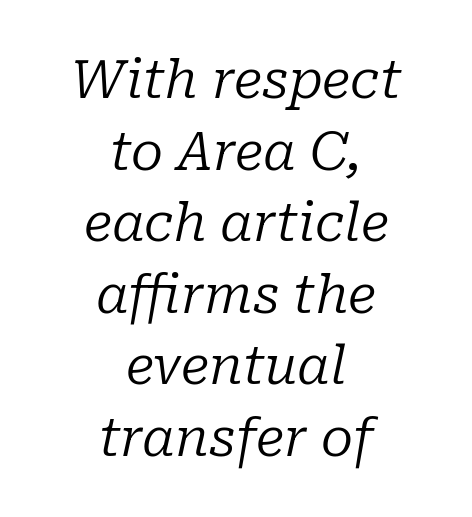
Q: Is the text bold? A: No.
Q: Is the text italic (slanted)? A: Yes, it leans right by about 10 degrees.
Q: Is the typeface a serif or a sans-serif typeface? A: Serif.
Q: Is the text underlined? A: No.
Q: How is the paragraph aligned? A: Centered.
Q: Is the spacing between letters normal or unusually wide? A: Normal.
Q: Is the spacing between lines tight, normal or loose? A: Normal.
Q: Width (condensed, normal, or wide)? A: Normal.
Q: Stroke contrast? A: Low.
Q: x-height? A: Medium.
Q: Monospaced? A: No.
